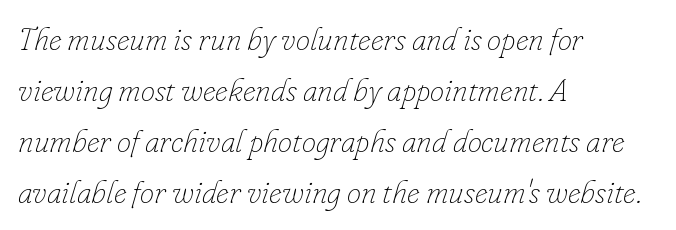
Think of a printed novel: that variable character pitch is what you see here. This is not heavy type; no bold has been used. Students, observe: this is what conventionally led text looks like. A typesetter would call this zero additional tracking. Designer's note — italics engaged.
